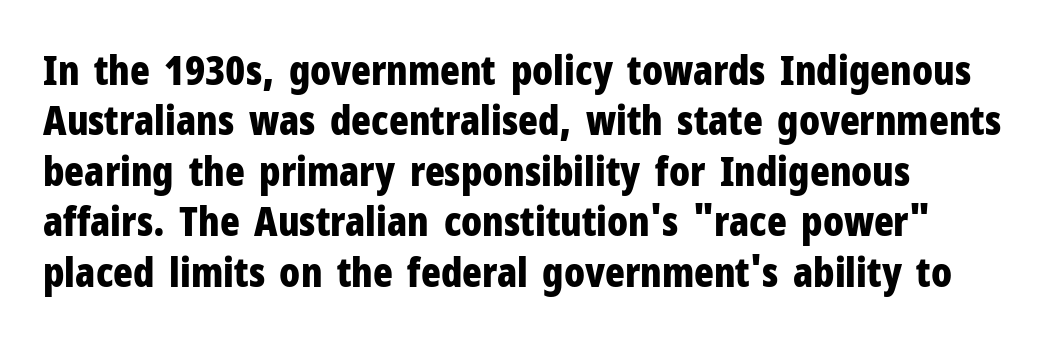
The image shows 41 px bold, condensed sans-serif type, upright; set left-aligned, line spacing 1.23x, normal letter spacing, not underlined; low stroke contrast and a medium x-height.
